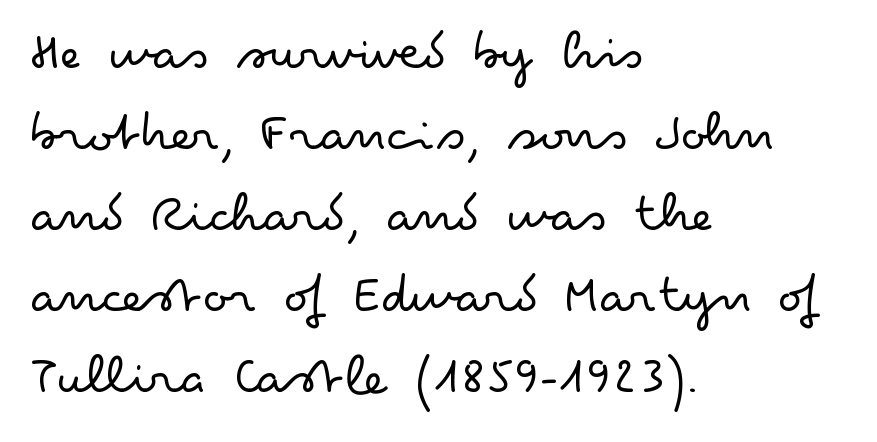
The image shows 57 px light, wide sans-serif type, upright; set left-aligned, normal line spacing (1.42x), normal letter spacing, not underlined; low stroke contrast and a small x-height.
